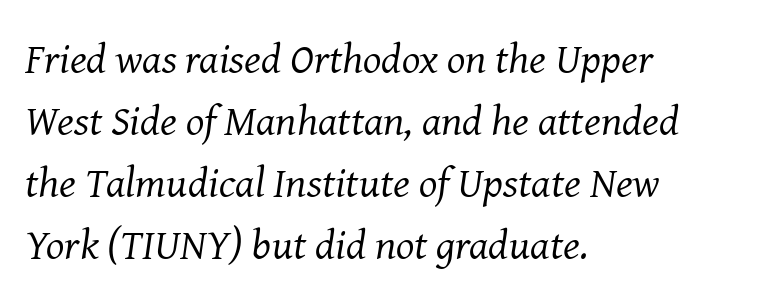
The image shows 43 px regular-weight serif type, italic (leaning right); set left-aligned, normal line spacing (1.44x), normal letter spacing, not underlined; medium stroke contrast and a medium x-height.
